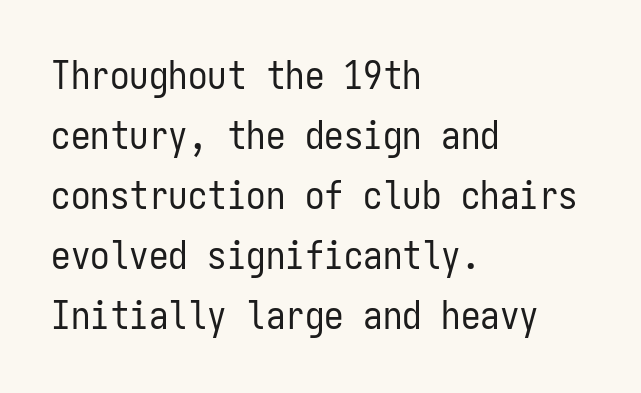
Q: Is the text bold? A: No.
Q: Is the text italic (slanted)? A: No, it is upright.
Q: Is the typeface a serif or a sans-serif typeface? A: Sans-serif.
Q: Is the text underlined? A: No.
Q: How is the paragraph aligned? A: Left-aligned.
Q: Is the spacing between letters normal or unusually wide? A: Normal.
Q: Is the spacing between lines tight, normal or loose? A: Normal.
Q: Width (condensed, normal, or wide)? A: Condensed.
Q: Stroke contrast? A: Low.
Q: x-height? A: Medium.
Q: Monospaced? A: Yes.
